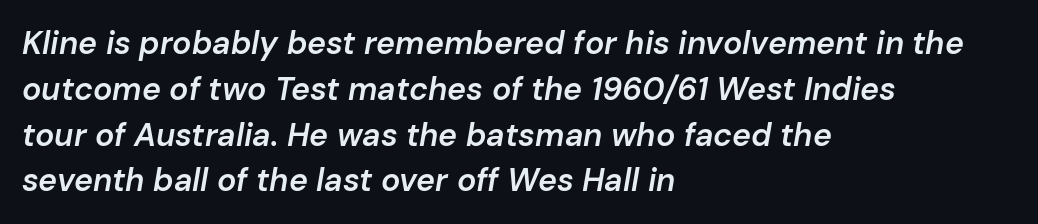
The image shows 32 px semibold type, italic (leaning right); set left-aligned, normal line spacing (1.43x), normal letter spacing, not underlined; low stroke contrast and a medium x-height.
